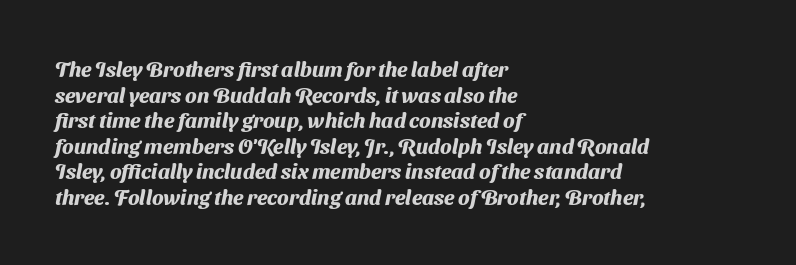
Does extra space separate the letters? No, they use regular spacing. The rendering anchors every line to the left-hand side. The baseline area is clear. Heavy-handed strokes throughout: this text is bold.
